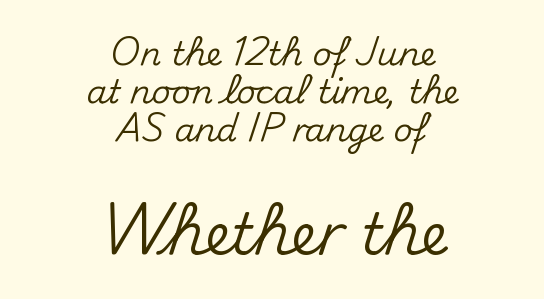
Just letters on the line, the space beneath them empty. Character widths vary here, with narrow letters taking less room than wide ones. Each new line begins almost immediately beneath the previous one. Typeset on center — no edge is straight. Which chunk is bigger? The second one — the bottom block dwarfs the top. You can tell from the bare stems that sans-serif type was used.
